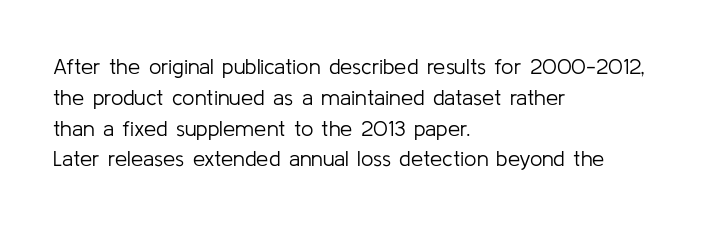
Summary of vertical rhythm: regular, with standard interline spacing. Short note: letters normally spaced. The font's upright variant was chosen for this text. Casual observation: everything's shoved over to the left.
